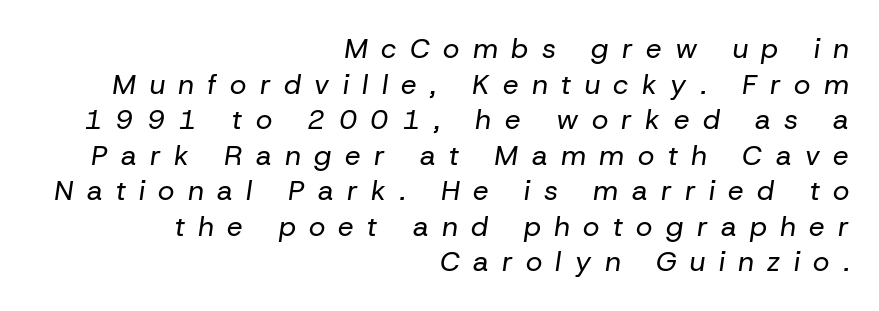
Glyph-to-glyph distance is far greater than everyday printed text. Compared with a typical body face, this is equally light or lighter still. An italicized treatment has been applied to the whole sample. Spacing verdict: proportional, widths tailored to each character. The glyphs are unaccompanied by any horizontal stroke below them. Whoever set this chose a conventional vertical rhythm.
